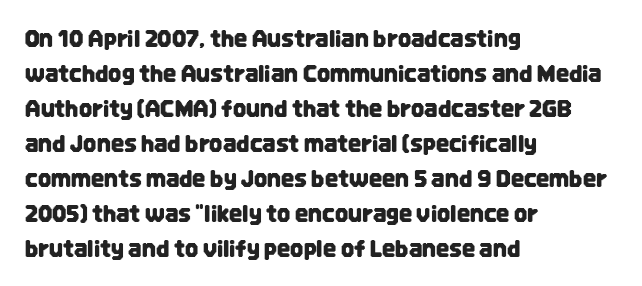
Left-aligned paragraph, ragged on the right. This sample uses an upright cut, with every glyph sitting square on the baseline. Only glyphs here, with clear space below each row. In terms of letterspacing, this is plain default setting. The line-height multiplier appears to be the usual default.
